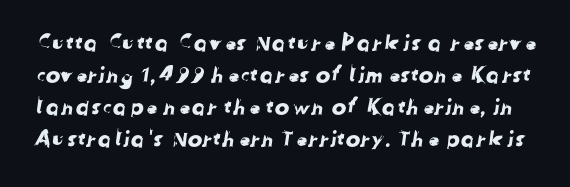
Nobody drew a line under any word here. The letters sit at their default tracking, neither squeezed nor spread. Normally led — the rows are evenly, conventionally spaced.
